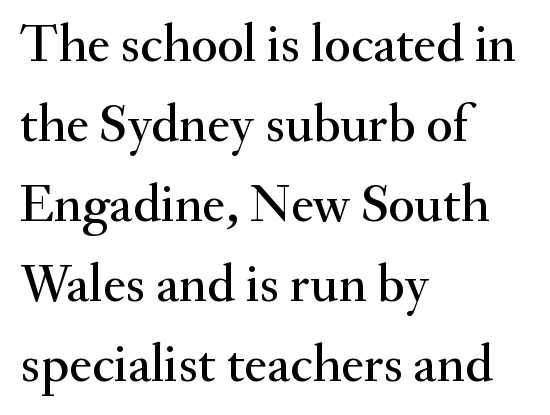
Plain, unruled lines of type. Is the block centered? No — it sits flush against the left margin. Leading matches the norm, producing a regular column. Spacing verdict: proportional, widths tailored to each character. Vertical strokes here are truly vertical. Nobody touched the tracking dial on this one.
